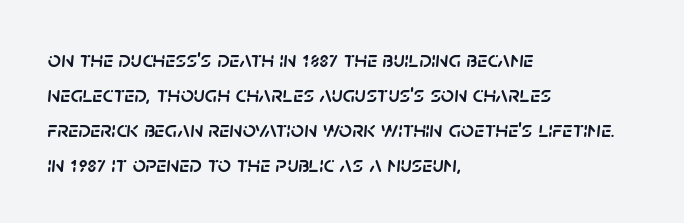
The image shows 23 px text type, italic (leaning right); set left-aligned, normal line spacing (1.52x), normal letter spacing, not underlined.
